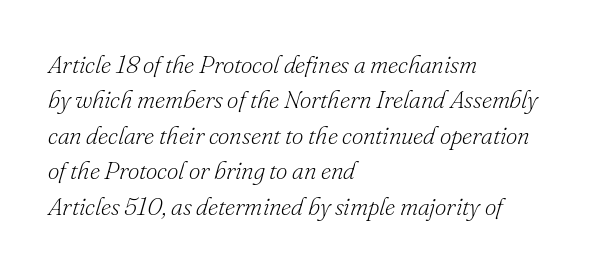
{"italic": "yes", "lean": "right", "slant_degrees": 16, "bold": "no", "underline": "no", "align": "left", "line_spacing": "normal", "line_spacing_ratio": 1.42, "letter_spacing": "normal", "letter_spacing_em": 0.0, "glyph_px": 25}
